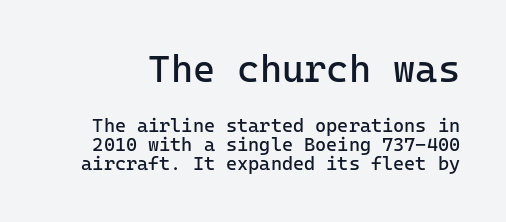
The image shows 38 px regular-weight sans-serif type, upright, monospaced; set tight line spacing (1.0x), normal letter spacing, not underlined; the first (top) block is 2.0x larger; low stroke contrast and a medium x-height.
